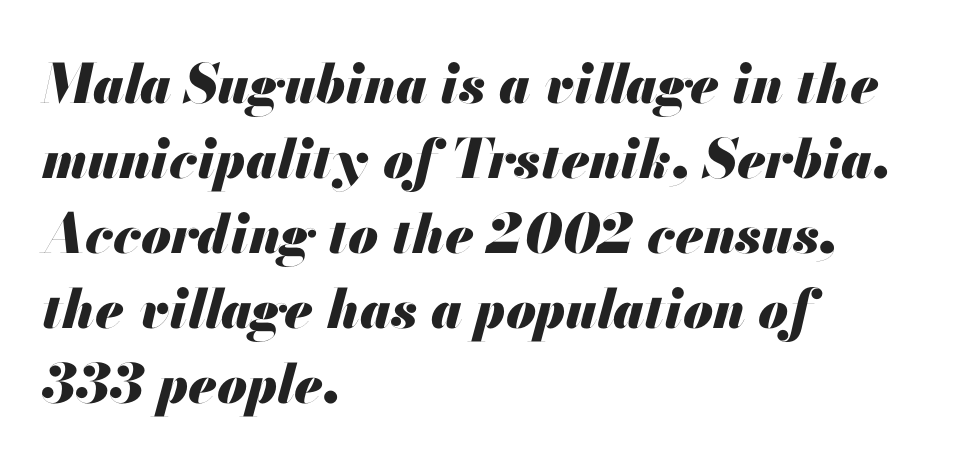
Q: Is the text bold? A: Yes.
Q: Is the text italic (slanted)? A: Yes, it leans right by about 13 degrees.
Q: Is the text underlined? A: No.
Q: How is the paragraph aligned? A: Left-aligned.
Q: Is the spacing between letters normal or unusually wide? A: Normal.
Q: Is the spacing between lines tight, normal or loose? A: Normal.
Q: Width (condensed, normal, or wide)? A: Normal.
Q: Stroke contrast? A: Medium.
Q: x-height? A: Small.
Q: Monospaced? A: No.
